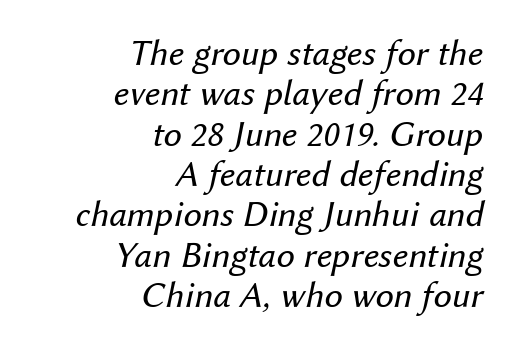
Descenders hang freely into open space. Do the characters align in a grid? No, the font is proportional. On a weight scale, this lands at 450 or below. Observe the ordinary spacing: letters are neighbours, not strangers. If you drew a ruler down the right edge, every line would touch it.
